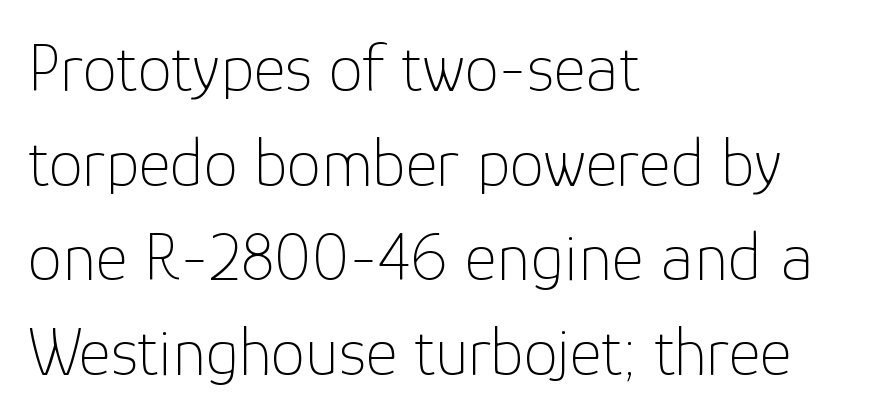
Weight: not bold — regular or lighter. The words here are not underlined. The paragraph has a hard left edge and a soft right edge. These lines are rendered in a variable-pitch font. The letterforms sit shoulder to shoulder at normal distance. In terms of letterform style, serifs are entirely absent.
